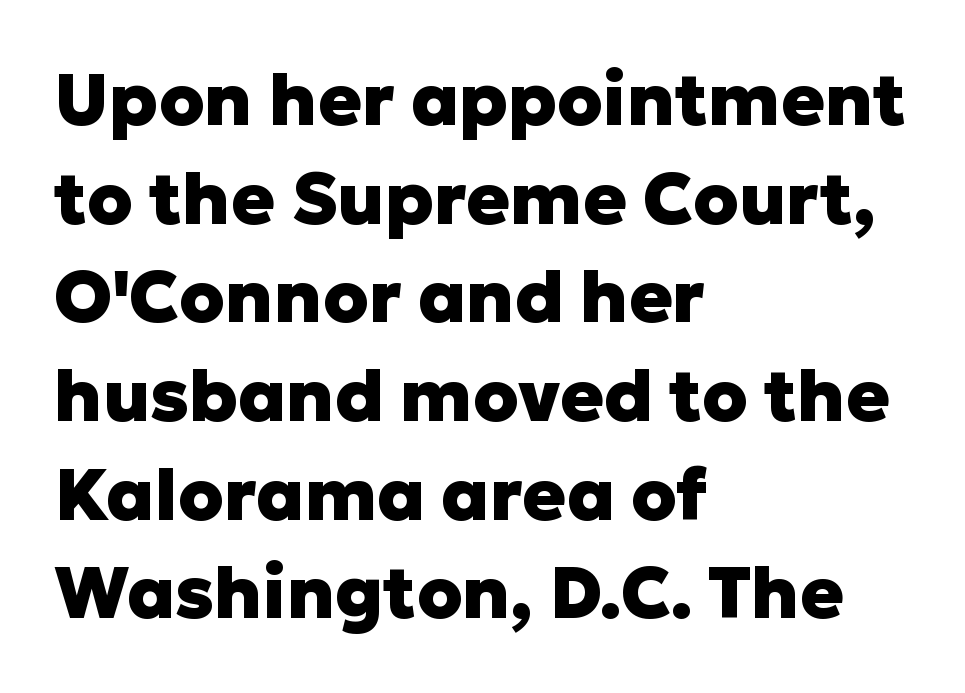
Descender tails drop into unmarked territory. Here the designer chose a conventional face with non-uniform glyph widths. Reading down the column, the eye jumps a familiar distance to each next line. In terms of posture, this sample is upright.
